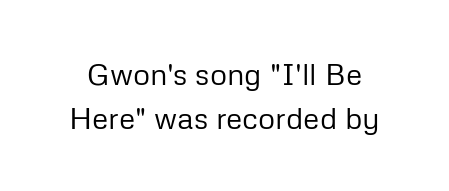
The image shows 30 px regular-weight sans-serif type, upright; set normal line spacing (1.48x), normal letter spacing, not underlined; low stroke contrast and a medium x-height.
